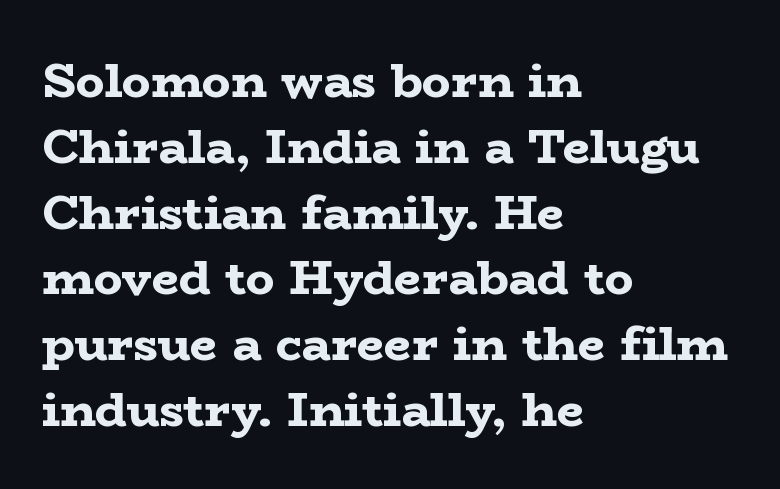
The rendering keeps characters at their native spacing. Compared with an ordinary text face, these strokes are far heavier — a full bold. Here the designer chose a conventional face with non-uniform glyph widths. The space beneath each line is pristine and unruled.
